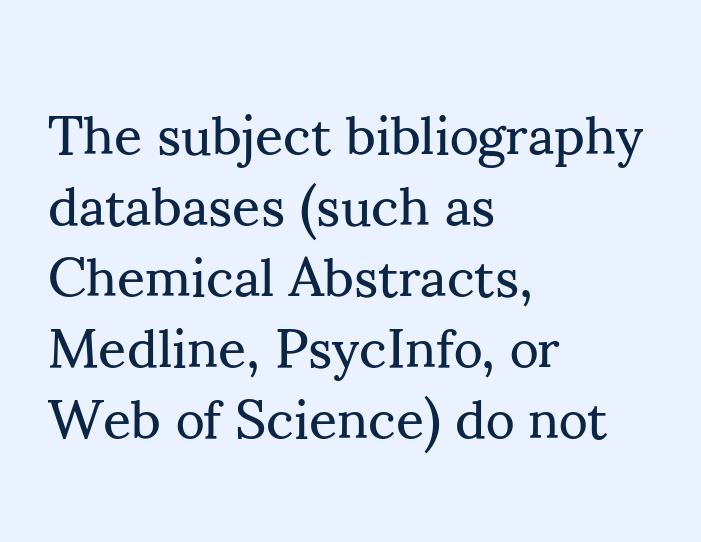
The image shows 55 px regular-weight serif type, upright; set left-aligned, normal line spacing (1.29x), normal letter spacing, not underlined; medium stroke contrast and a small x-height.
